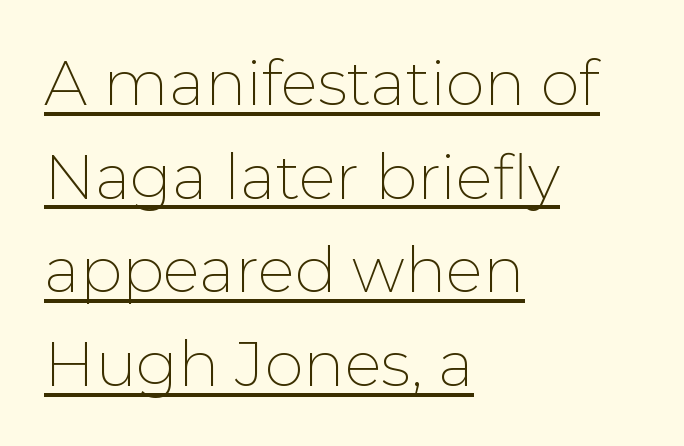
Standard letterfit; no display-style spreading of the glyphs. Stem width sits at or under what a default text font uses. The face used here is proportionally spaced, like ordinary book or web type. Line spacing here is normal. This rendering employs a face without finishing strokes, i.e., a sans-serif. Layout note: lines flush left.
